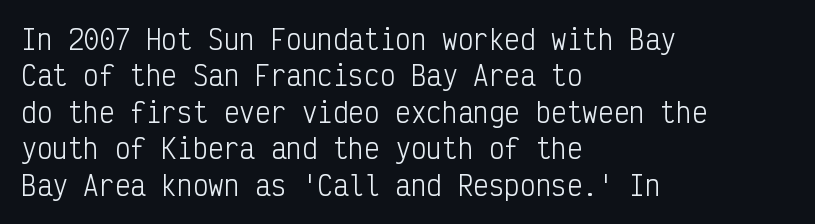
Short and long lines alike share a common starting point at left. The typeface has the unassuming heft of standard copy or less. Is the letter spacing exaggerated? No — it looks like the ordinary default. Has an underline been added? It has not. Posture: vertical.
